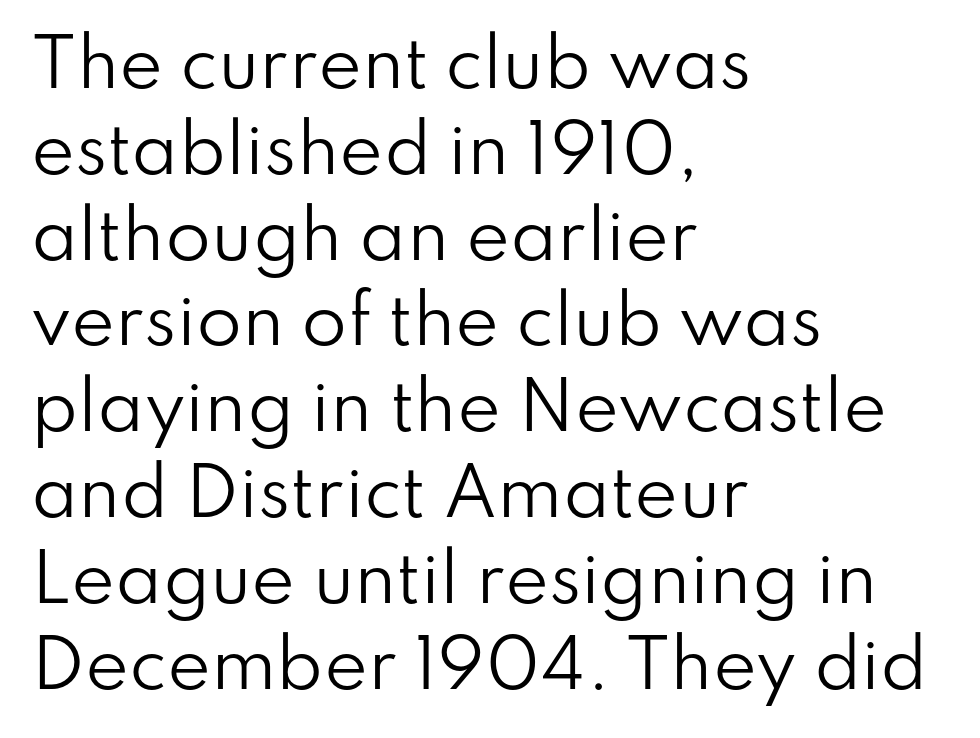
Q: Is the text bold? A: No.
Q: Is the text italic (slanted)? A: No, it is upright.
Q: Is the typeface a serif or a sans-serif typeface? A: Sans-serif.
Q: Is the text underlined? A: No.
Q: How is the paragraph aligned? A: Left-aligned.
Q: Is the spacing between letters normal or unusually wide? A: Normal.
Q: Is the spacing between lines tight, normal or loose? A: Normal.
Q: Width (condensed, normal, or wide)? A: Normal.
Q: Stroke contrast? A: Low.
Q: x-height? A: Small.
Q: Monospaced? A: No.
